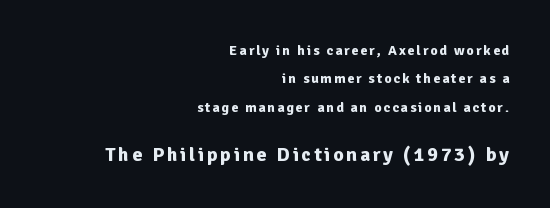
The axis of the letterforms is exactly vertical. Letters rest on an invisible, unmarked baseline. What weight is shown? A full bold with thick strokes. Horizontally, the lines are justified to the trailing edge only.
